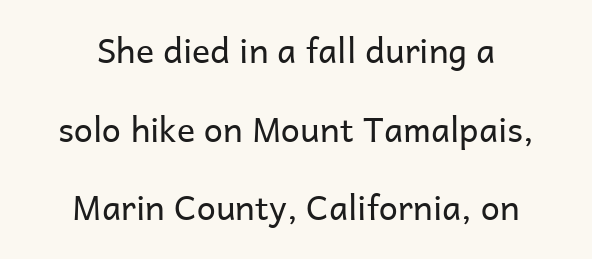
{"serif": "no", "italic": "no", "bold": "no", "weight": "regular", "width": "normal", "stroke_contrast": "low", "x_height": "medium", "monospaced": "no", "underline": "no", "align": "center", "line_spacing": "loose", "line_spacing_ratio": 2.31, "letter_spacing": "normal", "letter_spacing_em": 0.0, "glyph_px": 34}
